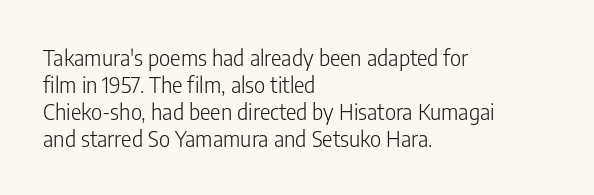
{"italic": "no", "bold": "no", "underline": "no", "align": "left", "line_spacing_ratio": 1.22, "letter_spacing": "normal", "letter_spacing_em": 0.0, "glyph_px": 22}
